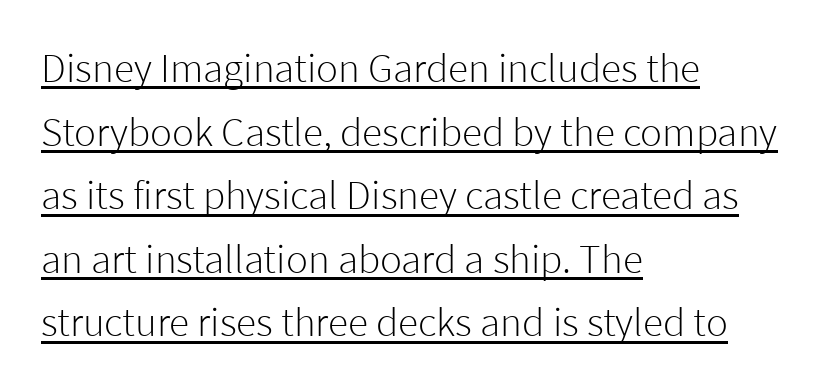
Each letter keeps its own natural width here, so spacing adapts to shape. This sample is left-justified, so line endings fall wherever the words run out. You can tell it's not italic because the verticals are truly vertical. Is there an underline? Yes — a line sits under the letters. Font category for this specimen: sans-serif.
